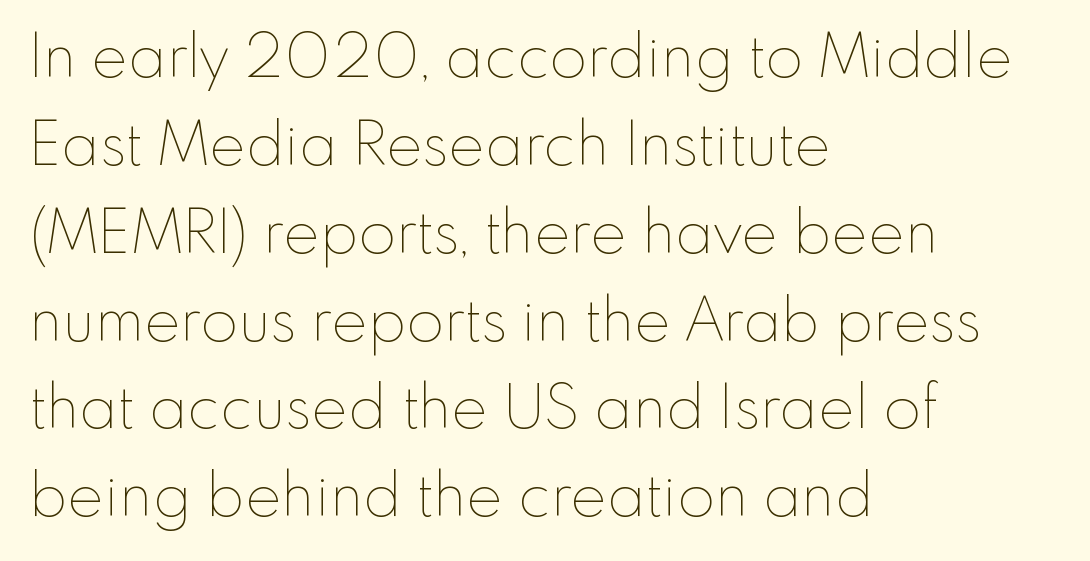
Q: Is the text bold? A: No.
Q: Is the text italic (slanted)? A: No, it is upright.
Q: Is the text underlined? A: No.
Q: How is the paragraph aligned? A: Left-aligned.
Q: Is the spacing between letters normal or unusually wide? A: Normal.
Q: Is the spacing between lines tight, normal or loose? A: Normal.
Q: Width (condensed, normal, or wide)? A: Normal.
Q: Stroke contrast? A: Low.
Q: x-height? A: Small.
Q: Monospaced? A: No.
